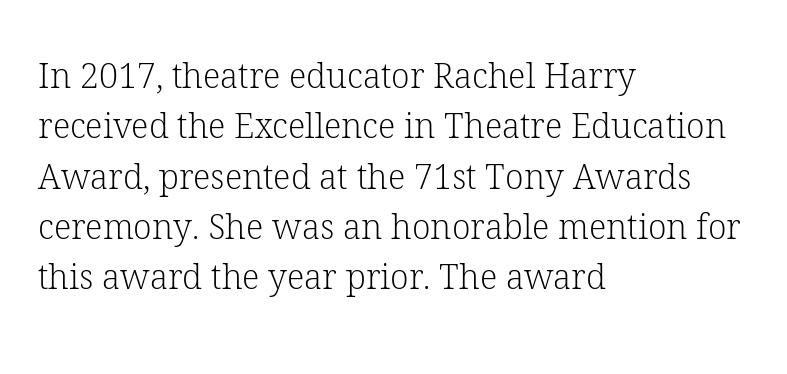
{"serif": "yes", "italic": "no", "bold": "no", "weight": "light", "width": "normal", "stroke_contrast": "low", "x_height": "medium", "monospaced": "no", "underline": "no", "align": "left", "line_spacing": "normal", "line_spacing_ratio": 1.48, "letter_spacing": "normal", "letter_spacing_em": 0.0, "glyph_px": 34}
